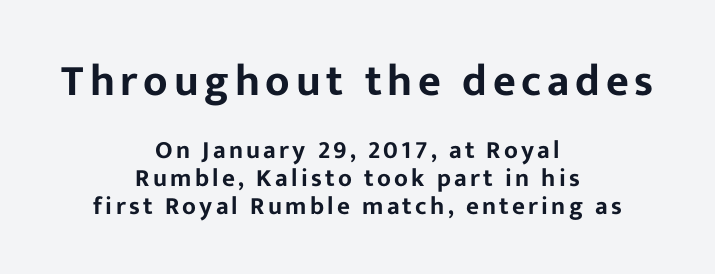
{"serif": "no", "italic": "no", "width": "normal", "stroke_contrast": "low", "x_height": "medium", "monospaced": "no", "underline": "no", "align": "center", "line_spacing": "tight", "line_spacing_ratio": 1.12, "larger_block": "first", "size_ratio": 1.76, "glyph_px": 44}
